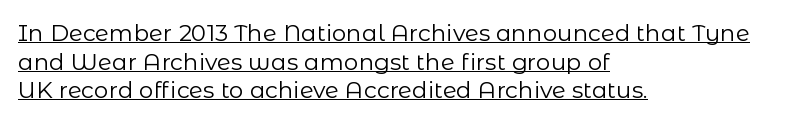
Q: Is the text bold? A: No.
Q: Is the text italic (slanted)? A: No, it is upright.
Q: Is the text underlined? A: Yes.
Q: How is the paragraph aligned? A: Left-aligned.
Q: Is the spacing between letters normal or unusually wide? A: Normal.
